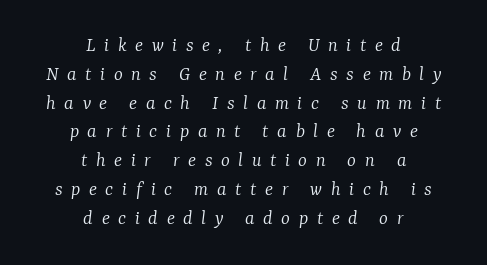
{"italic": "yes", "lean": "right", "slant_degrees": 7, "bold": "no", "underline": "no", "align": "center", "line_spacing": "normal", "line_spacing_ratio": 1.37, "letter_spacing": "wide", "letter_spacing_em": 0.41, "glyph_px": 21}
